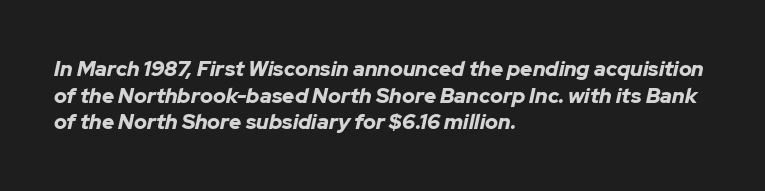
The image shows 21 px bold type, italic (leaning right); set left-aligned, normal line spacing (1.27x), normal letter spacing, not underlined.
